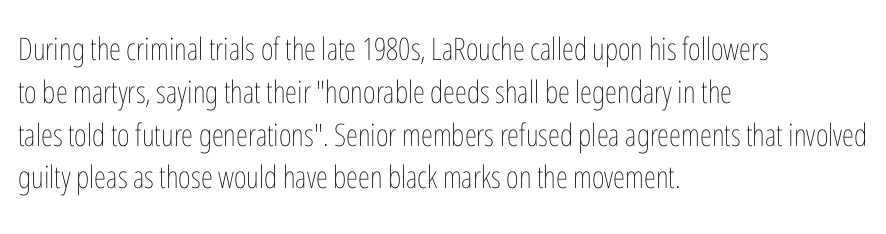
The image shows 31 px thin, condensed type, upright; set left-aligned, normal line spacing (1.38x), normal letter spacing, not underlined; low stroke contrast and a medium x-height.
